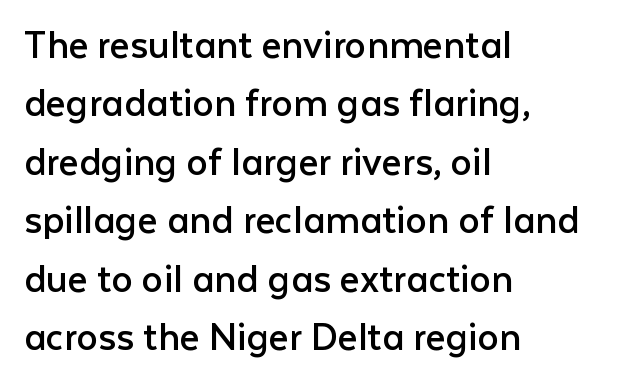
Q: Is the text bold? A: No.
Q: Is the text italic (slanted)? A: No, it is upright.
Q: Is the typeface a serif or a sans-serif typeface? A: Sans-serif.
Q: Is the text underlined? A: No.
Q: How is the paragraph aligned? A: Left-aligned.
Q: Is the spacing between letters normal or unusually wide? A: Normal.
Q: Is the spacing between lines tight, normal or loose? A: Normal.
Q: Width (condensed, normal, or wide)? A: Normal.
Q: Stroke contrast? A: Low.
Q: x-height? A: Medium.
Q: Monospaced? A: No.
